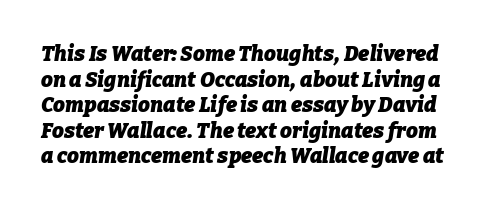
Inter-character spacing is left at the font's built-in metrics. Italic? Definitely — the glyphs are oblique. The characters look thick and weighty, a clear bold. The area under the type is left untouched.
